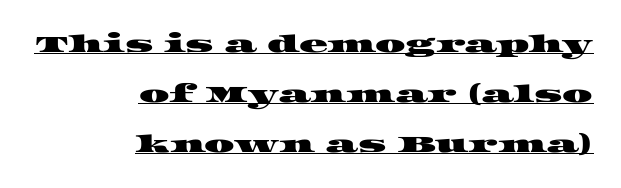
{"underline": "yes", "align": "right", "line_spacing": "loose", "line_spacing_ratio": 2.09, "letter_spacing": "normal", "letter_spacing_em": 0.0, "glyph_px": 24}
